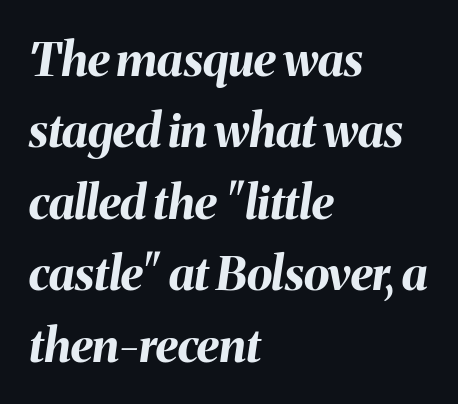
{"italic": "yes", "lean": "right", "slant_degrees": 8, "bold": "yes", "weight": "bold", "width": "normal", "stroke_contrast": "medium", "x_height": "medium", "monospaced": "no", "underline": "no", "align": "left", "line_spacing": "normal", "line_spacing_ratio": 1.52, "letter_spacing": "normal", "letter_spacing_em": 0.0, "glyph_px": 47}
